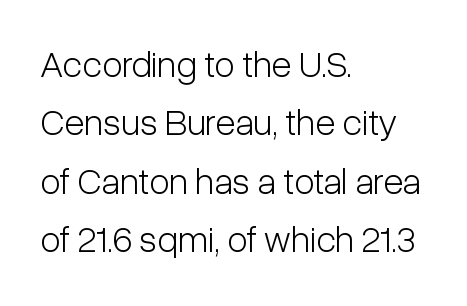
Q: Is the text bold? A: No.
Q: Is the text italic (slanted)? A: No, it is upright.
Q: Is the typeface a serif or a sans-serif typeface? A: Sans-serif.
Q: Is the text underlined? A: No.
Q: How is the paragraph aligned? A: Left-aligned.
Q: Is the spacing between letters normal or unusually wide? A: Normal.
Q: Is the spacing between lines tight, normal or loose? A: Normal.
Q: Width (condensed, normal, or wide)? A: Condensed.
Q: Stroke contrast? A: Low.
Q: x-height? A: Medium.
Q: Monospaced? A: No.
